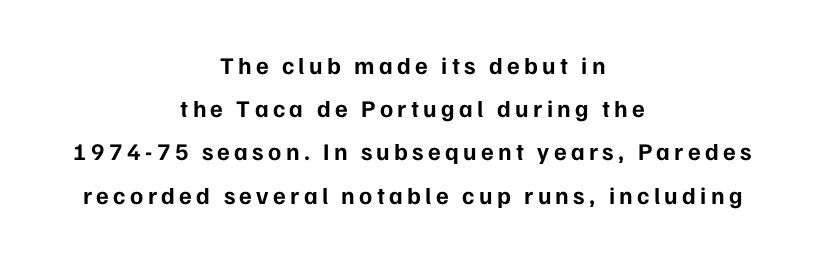
A clean baseline with only descenders dipping below it. Typographic density is high because the face is bold. A centered setting, common on invitations and titles, is used for this passage. Posture: straight, roman, zero tilt.
